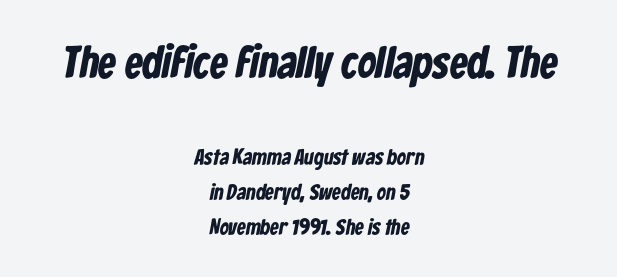
Q: Is the text bold? A: Yes.
Q: Is the typeface a serif or a sans-serif typeface? A: Sans-serif.
Q: Is the text underlined? A: No.
Q: How is the paragraph aligned? A: Centered.
Q: Is the spacing between letters normal or unusually wide? A: Normal.
Q: Is the spacing between lines tight, normal or loose? A: Normal.
Q: Which block of text is set in a larger size, the first (top) or the second (bottom)? A: The first (top) one.
Q: Width (condensed, normal, or wide)? A: Condensed.
Q: Stroke contrast? A: Low.
Q: x-height? A: Medium.
Q: Monospaced? A: No.
